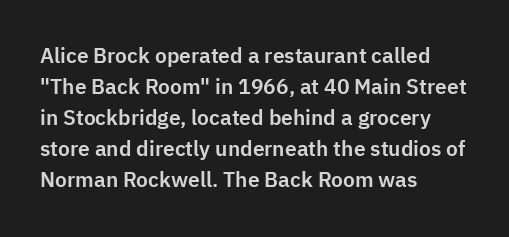
{"italic": "no", "underline": "no", "align": "left", "line_spacing": "normal", "line_spacing_ratio": 1.48, "letter_spacing": "normal", "letter_spacing_em": 0.0, "glyph_px": 21}
